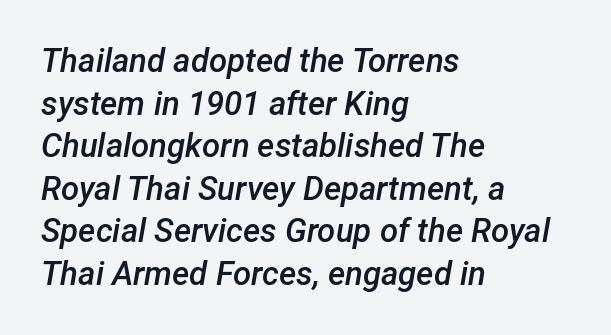
Q: Is the text bold? A: Semi-bold.
Q: Is the text italic (slanted)? A: Yes, it leans right by about 12 degrees.
Q: Is the text underlined? A: No.
Q: How is the paragraph aligned? A: Left-aligned.
Q: Is the spacing between letters normal or unusually wide? A: Normal.
Q: Is the spacing between lines tight, normal or loose? A: Normal.
Q: Width (condensed, normal, or wide)? A: Normal.
Q: Stroke contrast? A: Low.
Q: x-height? A: Medium.
Q: Monospaced? A: No.
